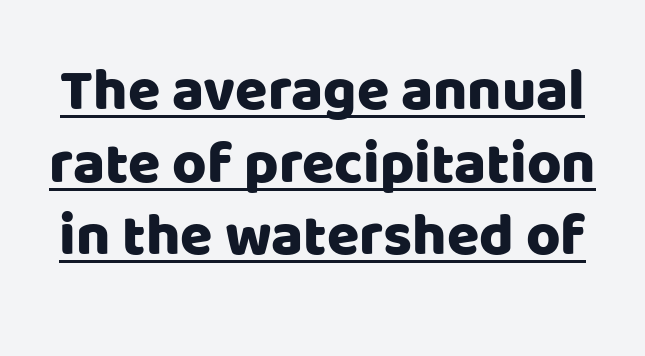
The image shows 59 px sans-serif type, upright; set line spacing 1.23x, normal letter spacing, underlined; low stroke contrast and a large x-height.
